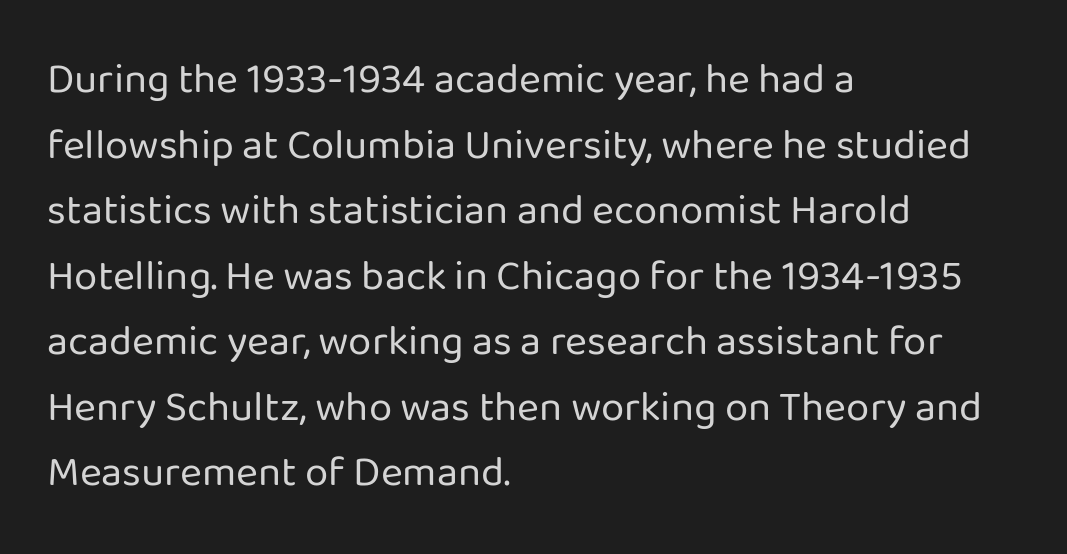
{"serif": "no", "italic": "no", "bold": "no", "weight": "regular", "width": "normal", "stroke_contrast": "low", "x_height": "medium", "monospaced": "no", "underline": "no", "align": "left", "line_spacing": "normal", "line_spacing_ratio": 1.56, "letter_spacing": "normal", "letter_spacing_em": 0.0, "glyph_px": 42}
